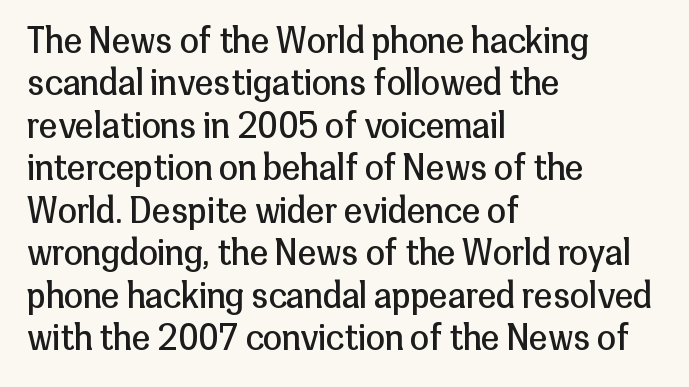
{"serif": "no", "italic": "no", "bold": "no", "weight": "regular", "width": "normal", "stroke_contrast": "low", "x_height": "medium", "monospaced": "no", "underline": "no", "align": "left", "line_spacing": "normal", "line_spacing_ratio": 1.25, "letter_spacing": "normal", "letter_spacing_em": 0.0, "glyph_px": 34}
